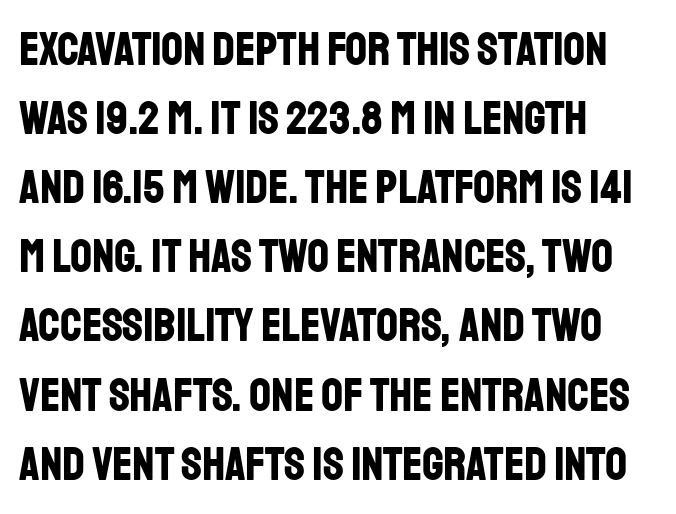
The space directly below the letters is spotless. Is the type bold? Yes — the strokes are clearly thick and heavy. Proportional: the letters do not fall into vertical columns. Default kerning and tracking; the words read as compact shapes.
